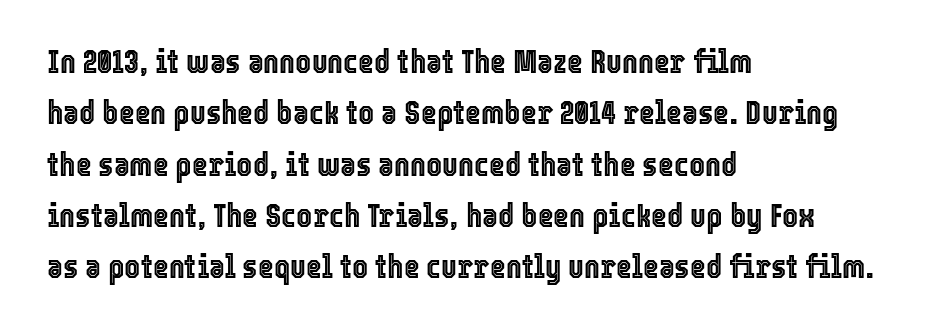
Is there any slant? The stems are plumb. Which margin do the lines hug? The left one — the right edge is uneven. Leading: standard. Each word holds together tightly as a unit, with standard inter-letter gaps.
